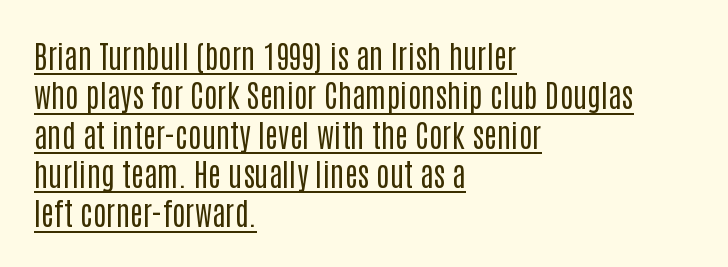
{"serif": "no", "italic": "no", "bold": "no", "weight": "regular", "width": "condensed", "stroke_contrast": "low", "x_height": "large", "monospaced": "no", "underline": "yes", "align": "left", "line_spacing": "normal", "line_spacing_ratio": 1.27, "letter_spacing": "normal", "letter_spacing_em": 0.0, "glyph_px": 31}
